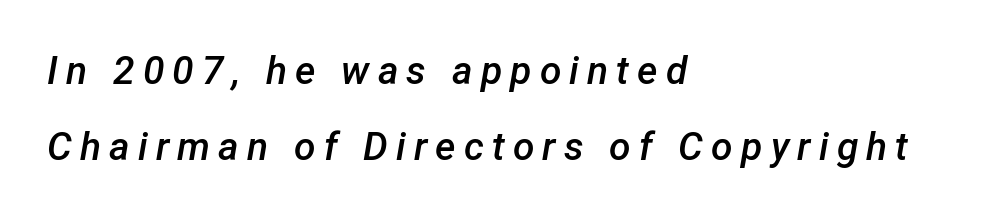
{"italic": "yes", "lean": "right", "slant_degrees": 12, "bold": "semi", "weight": "semibold", "width": "normal", "stroke_contrast": "low", "x_height": "medium", "monospaced": "no", "underline": "no", "align": "left", "line_spacing": "loose", "line_spacing_ratio": 1.94, "letter_spacing": "wide", "letter_spacing_em": 0.21, "glyph_px": 39}
